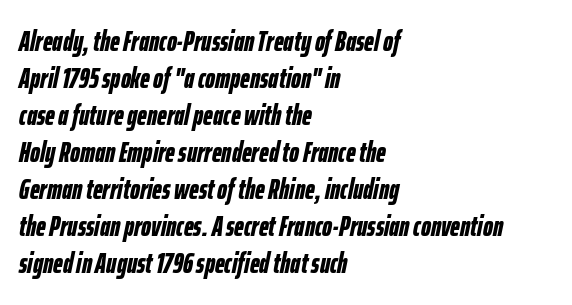
Q: Is the text bold? A: Yes.
Q: Is the text italic (slanted)? A: Yes, it leans right by about 12 degrees.
Q: Is the text underlined? A: No.
Q: How is the paragraph aligned? A: Left-aligned.
Q: Is the spacing between letters normal or unusually wide? A: Normal.
Q: Is the spacing between lines tight, normal or loose? A: Normal.
Q: Width (condensed, normal, or wide)? A: Condensed.
Q: Stroke contrast? A: Low.
Q: x-height? A: Medium.
Q: Monospaced? A: No.
